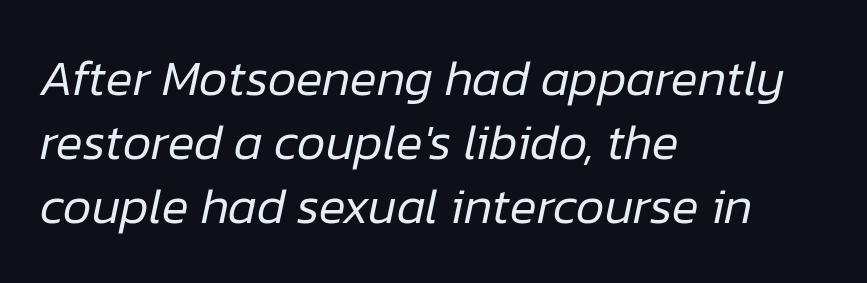
{"italic": "yes", "lean": "right", "slant_degrees": 12, "bold": "no", "weight": "regular", "width": "normal", "stroke_contrast": "low", "x_height": "medium", "monospaced": "no", "underline": "no", "align": "left", "line_spacing": "normal", "line_spacing_ratio": 1.28, "letter_spacing": "normal", "letter_spacing_em": 0.0, "glyph_px": 50}
